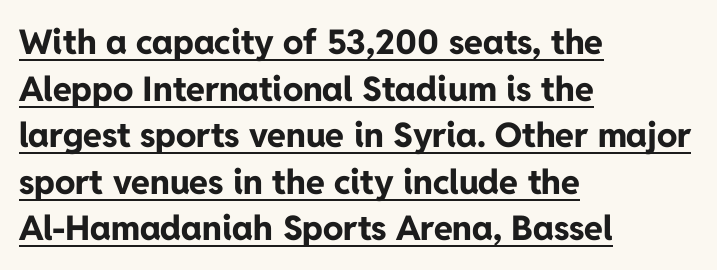
Observe the absence of serifs on each vertical stroke in this sample. The designer left line spacing at the default. On the weight axis this lands at bold, roughly 700. This sample carries an underscore along the baseline area.
